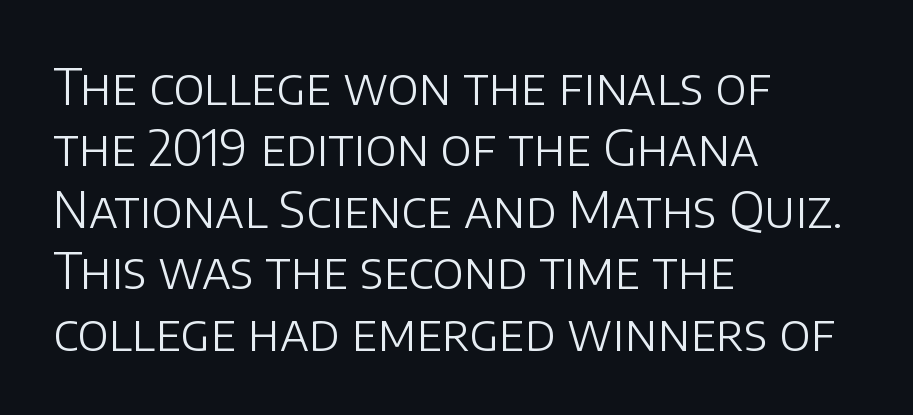
Q: Is the text bold? A: No.
Q: Is the text italic (slanted)? A: No, it is upright.
Q: Is the typeface a serif or a sans-serif typeface? A: Sans-serif.
Q: Is the text underlined? A: No.
Q: How is the paragraph aligned? A: Left-aligned.
Q: Is the spacing between letters normal or unusually wide? A: Normal.
Q: Width (condensed, normal, or wide)? A: Normal.
Q: Stroke contrast? A: Low.
Q: x-height? A: Large.
Q: Monospaced? A: No.
